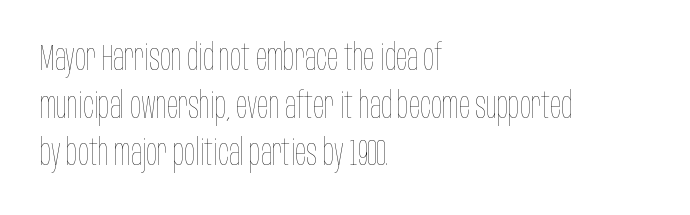
{"italic": "no", "bold": "no", "weight": "thin", "width": "condensed", "stroke_contrast": "low", "x_height": "large", "monospaced": "no", "underline": "no", "align": "left", "line_spacing": "normal", "line_spacing_ratio": 1.29, "letter_spacing": "normal", "letter_spacing_em": 0.0, "glyph_px": 37}
